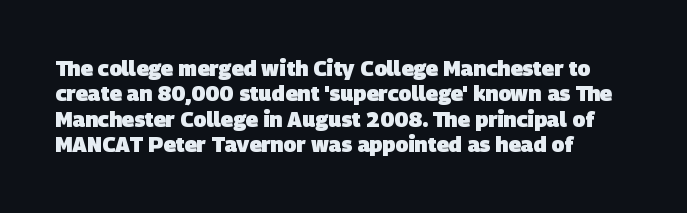
{"bold": "yes", "underline": "no", "align": "left", "line_spacing_ratio": 1.21, "letter_spacing": "normal", "letter_spacing_em": 0.0, "glyph_px": 21}
